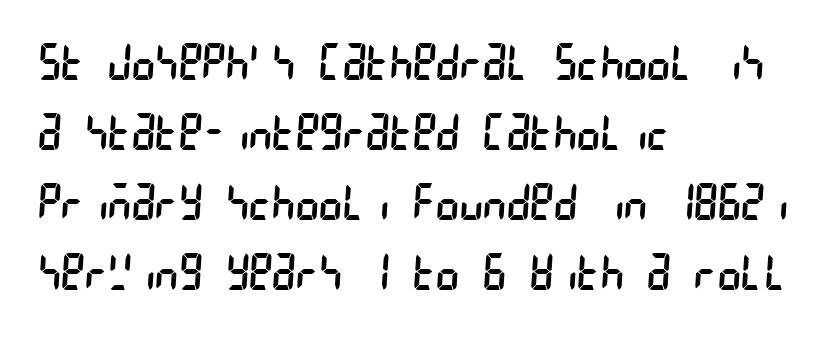
Q: Is the text bold? A: No.
Q: Is the typeface a serif or a sans-serif typeface? A: Sans-serif.
Q: Is the text underlined? A: No.
Q: How is the paragraph aligned? A: Left-aligned.
Q: Is the spacing between letters normal or unusually wide? A: Normal.
Q: Is the spacing between lines tight, normal or loose? A: Normal.
Q: Width (condensed, normal, or wide)? A: Condensed.
Q: Stroke contrast? A: Low.
Q: x-height? A: Large.
